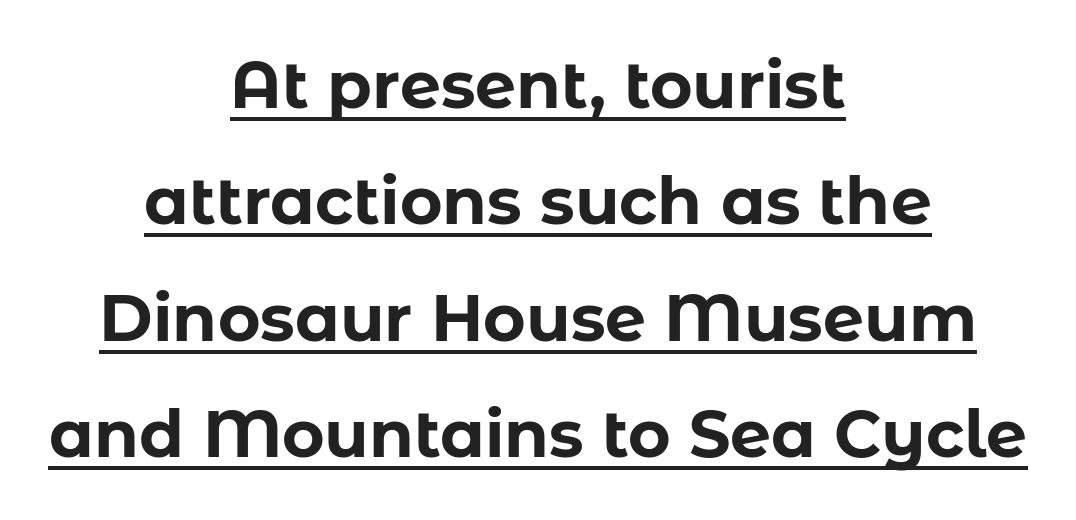
{"serif": "no", "italic": "no", "bold": "yes", "weight": "bold", "width": "normal", "stroke_contrast": "low", "x_height": "medium", "monospaced": "no", "underline": "yes", "align": "center", "line_spacing_ratio": 1.79, "letter_spacing": "normal", "letter_spacing_em": 0.0, "glyph_px": 65}
